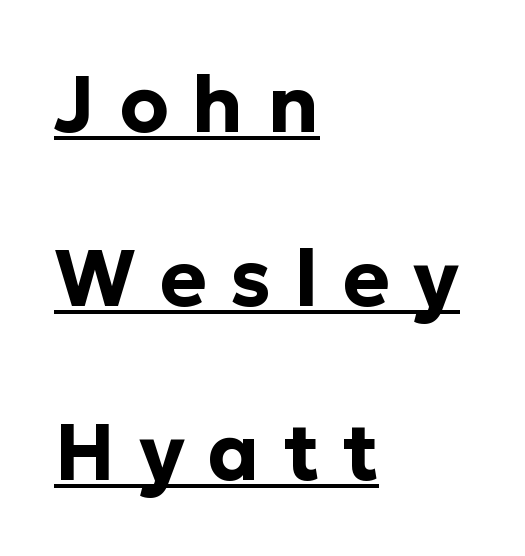
{"serif": "no", "italic": "no", "bold": "yes", "weight": "bold", "width": "normal", "stroke_contrast": "low", "x_height": "medium", "monospaced": "no", "underline": "yes", "align": "left", "line_spacing": "loose", "line_spacing_ratio": 2.2, "letter_spacing": "wide", "letter_spacing_em": 0.3, "glyph_px": 79}
